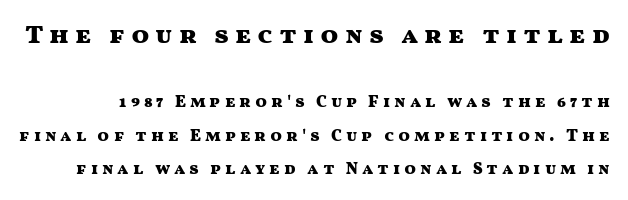
Students, this is bold: see how much ink each stroke carries. Glance below the letters and you will spot only blank space. Every stem runs plumb, perpendicular to the baseline. Each word looks stretched out because of the extra space between its letters.
